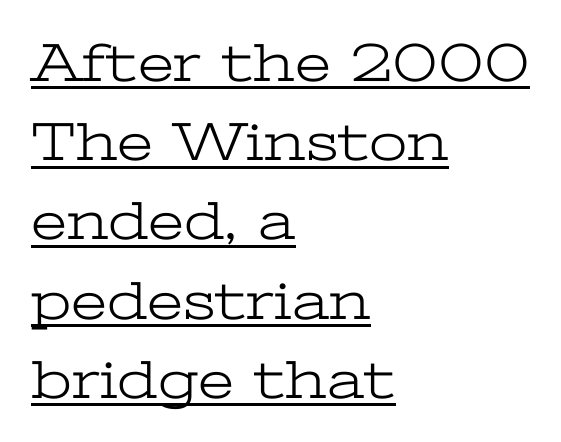
Q: Is the text bold? A: No.
Q: Is the text italic (slanted)? A: No, it is upright.
Q: Is the typeface a serif or a sans-serif typeface? A: Serif.
Q: Is the text underlined? A: Yes.
Q: How is the paragraph aligned? A: Left-aligned.
Q: Is the spacing between letters normal or unusually wide? A: Normal.
Q: Is the spacing between lines tight, normal or loose? A: Normal.
Q: Width (condensed, normal, or wide)? A: Wide.
Q: Stroke contrast? A: Low.
Q: x-height? A: Medium.
Q: Monospaced? A: No.
